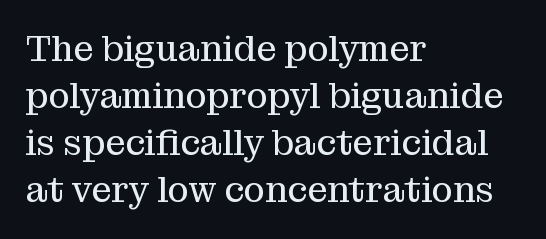
{"serif": "yes", "italic": "no", "bold": "no", "weight": "regular", "width": "normal", "stroke_contrast": "medium", "x_height": "medium", "monospaced": "no", "underline": "no", "align": "left", "line_spacing": "normal", "line_spacing_ratio": 1.31, "letter_spacing": "normal", "letter_spacing_em": 0.0, "glyph_px": 36}
